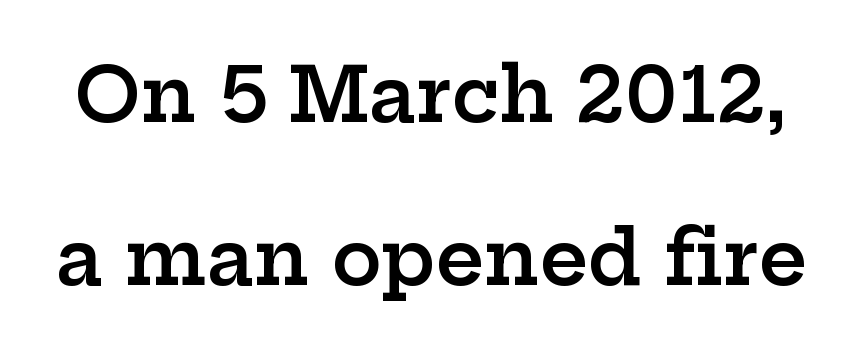
Q: Is the text bold? A: Semi-bold.
Q: Is the text italic (slanted)? A: No, it is upright.
Q: Is the typeface a serif or a sans-serif typeface? A: Serif.
Q: Is the text underlined? A: No.
Q: Is the spacing between letters normal or unusually wide? A: Normal.
Q: Is the spacing between lines tight, normal or loose? A: Loose.
Q: Width (condensed, normal, or wide)? A: Wide.
Q: Stroke contrast? A: Low.
Q: x-height? A: Medium.
Q: Monospaced? A: No.
